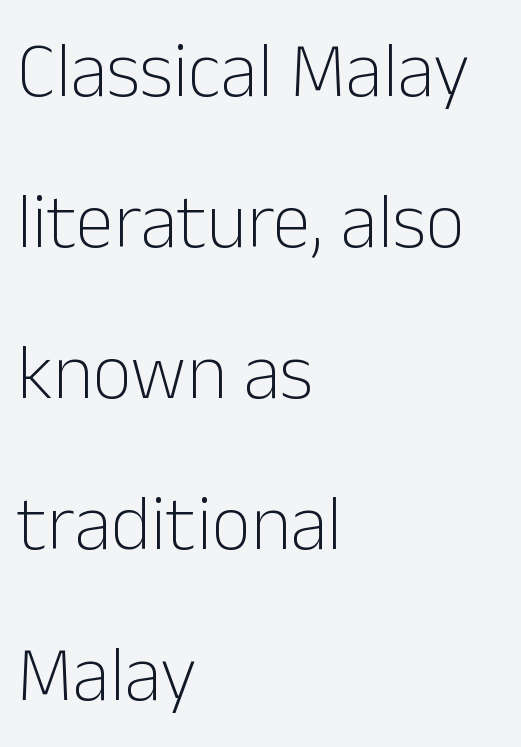
The image shows 77 px light sans-serif type, upright; set left-aligned, loose line spacing (1.96x), normal letter spacing, not underlined; low stroke contrast and a medium x-height.
